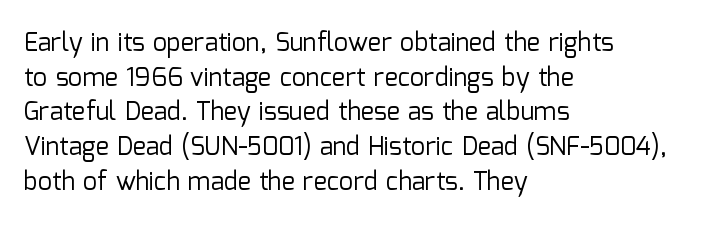
The image shows 25 px text type, upright; set left-aligned, normal line spacing (1.39x), normal letter spacing, not underlined.
